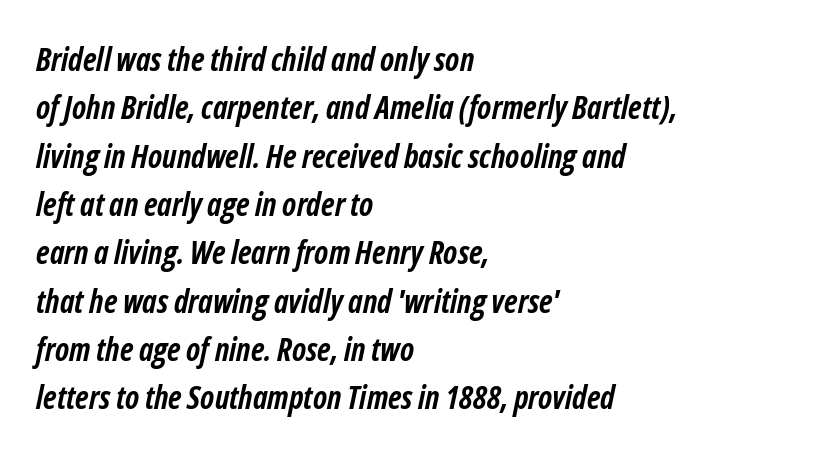
Emphasis by weight is at full strength: bold. In terms of letterspacing, this is plain default setting. Plain, unruled lines of type. This sample has the flowing, uneven cadence of proportional lettering.
